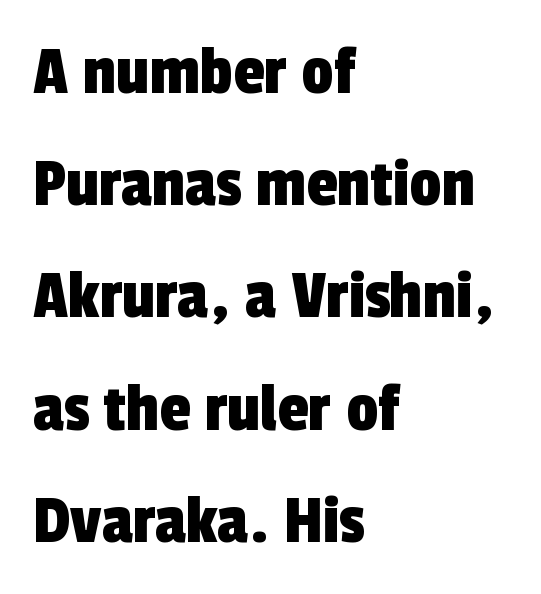
The rendering uses natural spacing where letterforms have individual widths. You can tell from the bare stems that sans-serif type was used. The lines in this sample share a left origin and differ only in where they stop. Summary of vertical rhythm: regular, with standard interline spacing. Each row of text sits above clean, open space. Tracking value appears to be zero — textbook default spacing.
